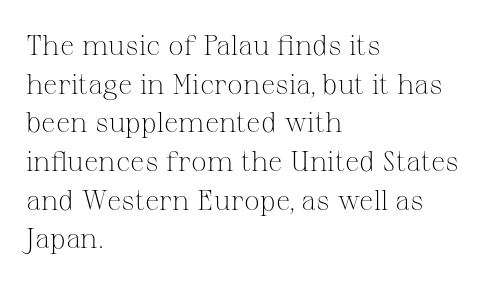
{"serif": "yes", "italic": "no", "bold": "no", "weight": "light", "width": "normal", "stroke_contrast": "medium", "x_height": "medium", "monospaced": "no", "underline": "no", "align": "left", "line_spacing": "normal", "line_spacing_ratio": 1.38, "letter_spacing": "normal", "letter_spacing_em": 0.0, "glyph_px": 28}
